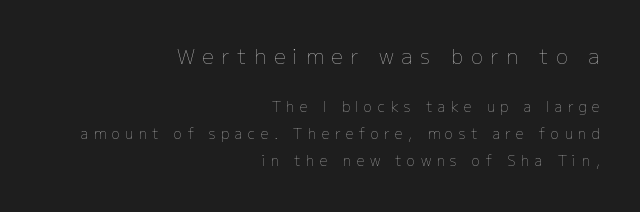
Q: Is the text bold? A: No.
Q: Is the text italic (slanted)? A: No, it is upright.
Q: Is the text underlined? A: No.
Q: How is the paragraph aligned? A: Right-aligned.
Q: Is the spacing between letters normal or unusually wide? A: Unusually wide.
Q: Is the spacing between lines tight, normal or loose? A: Loose.
Q: Which block of text is set in a larger size, the first (top) or the second (bottom)? A: The first (top) one.
